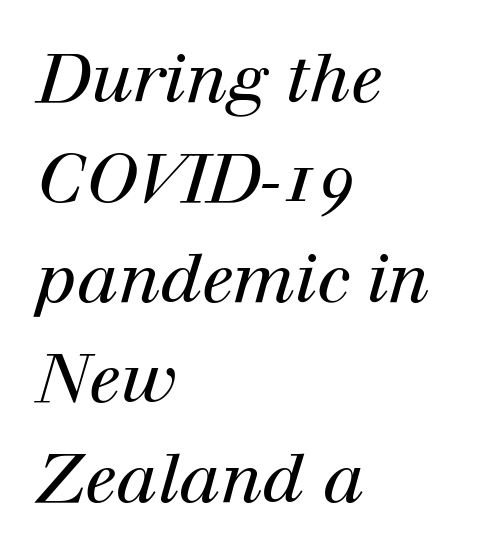
{"serif": "yes", "italic": "yes", "lean": "right", "slant_degrees": 12, "bold": "no", "weight": "regular", "width": "normal", "stroke_contrast": "high", "x_height": "medium", "monospaced": "no", "underline": "no", "align": "left", "line_spacing": "normal", "line_spacing_ratio": 1.47, "letter_spacing": "normal", "letter_spacing_em": 0.0, "glyph_px": 68}
